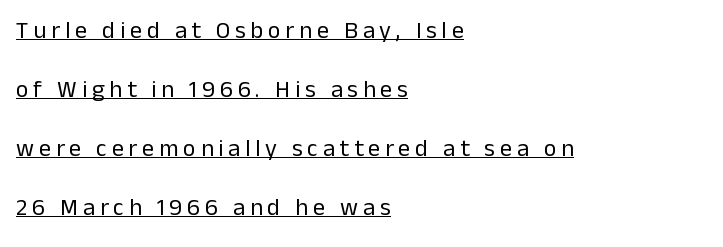
{"italic": "no", "bold": "no", "underline": "yes", "align": "left", "line_spacing": "loose", "line_spacing_ratio": 2.46, "letter_spacing": "wide", "letter_spacing_em": 0.2, "glyph_px": 24}
